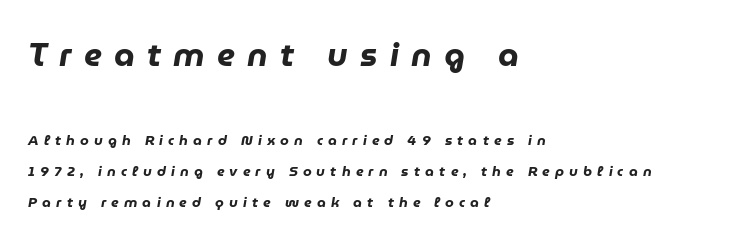
{"italic": "yes", "lean": "right", "slant_degrees": 9, "bold": "yes", "weight": "heavy", "width": "normal", "stroke_contrast": "low", "x_height": "medium", "monospaced": "no", "underline": "no", "align": "left", "line_spacing": "loose", "line_spacing_ratio": 2.23, "letter_spacing": "wide", "letter_spacing_em": 0.37, "larger_block": "first", "size_ratio": 2.36, "glyph_px": 33}
